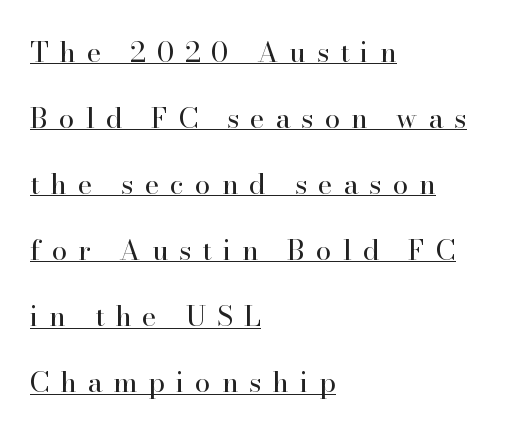
The image shows 28 px regular-weight serif type, upright; set left-aligned, loose line spacing (2.36x), unusually wide letter spacing (+0.39 em), underlined; high stroke contrast and a small x-height.
